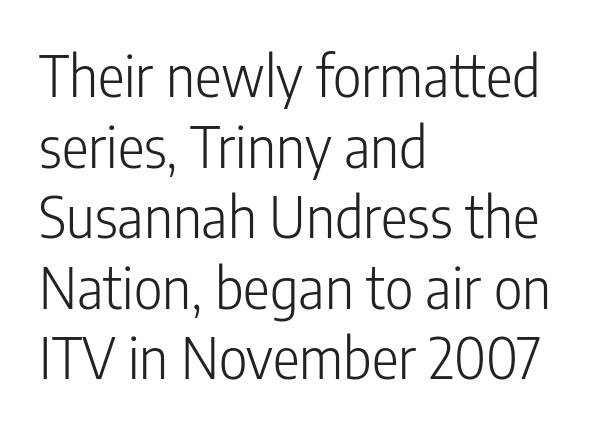
{"serif": "no", "italic": "no", "bold": "no", "weight": "light", "width": "condensed", "stroke_contrast": "low", "x_height": "medium", "monospaced": "no", "underline": "no", "align": "left", "line_spacing": "normal", "line_spacing_ratio": 1.26, "letter_spacing": "normal", "letter_spacing_em": 0.0, "glyph_px": 56}
